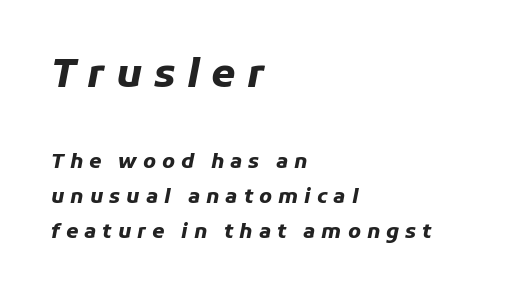
{"italic": "yes", "lean": "right", "slant_degrees": 11, "bold": "yes", "weight": "heavy", "width": "normal", "stroke_contrast": "low", "x_height": "medium", "monospaced": "no", "underline": "no", "align": "left", "line_spacing_ratio": 1.74, "letter_spacing": "wide", "letter_spacing_em": 0.3, "larger_block": "first", "size_ratio": 1.95, "glyph_px": 39}
